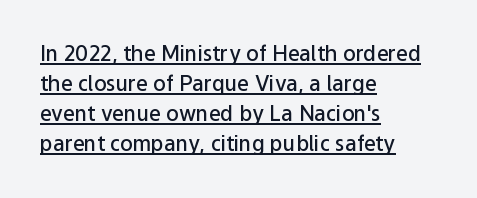
{"italic": "no", "bold": "semi", "underline": "yes", "align": "left", "line_spacing": "normal", "line_spacing_ratio": 1.43, "letter_spacing": "normal", "letter_spacing_em": 0.0, "glyph_px": 21}
